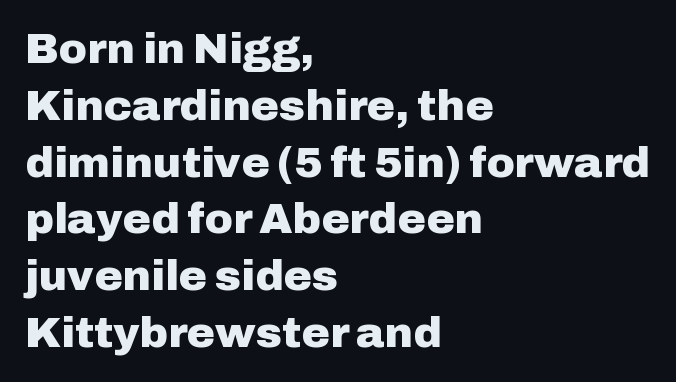
The image shows 43 px heavy sans-serif type, upright; set left-aligned, normal line spacing (1.32x), normal letter spacing, not underlined; low stroke contrast and a medium x-height.
